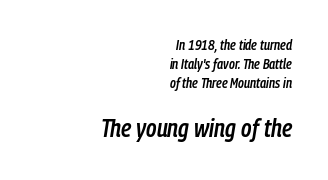
The image shows 25 px text type, italic (leaning right); set right-aligned, normal line spacing (1.34x), normal letter spacing, not underlined; the second (bottom) block is 1.79x larger.
